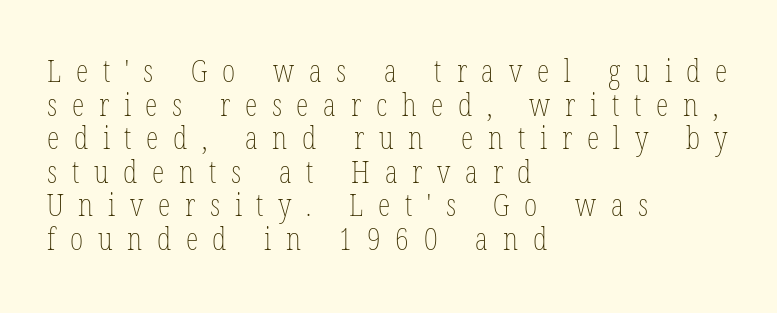
The letters look calm and open, with moderate or lighter stems. Does the copy run flush right? No — it runs flush left. The axis of the letterforms is exactly vertical. The block of text is dense from top to bottom, with scant space between rows. Letter spacing: wide. Spacing verdict: proportional, widths tailored to each character.
